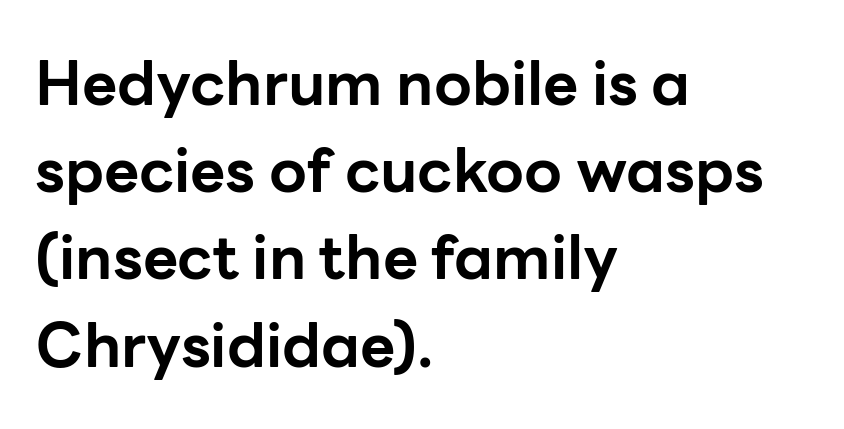
The image shows 61 px bold sans-serif type, upright; set left-aligned, normal line spacing (1.43x), normal letter spacing, not underlined; low stroke contrast and a medium x-height.
